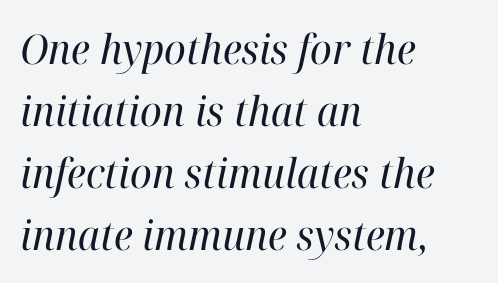
The image shows 41 px regular-weight serif type, italic (leaning right); set left-aligned, normal line spacing (1.51x), normal letter spacing, not underlined; high stroke contrast and a medium x-height.
